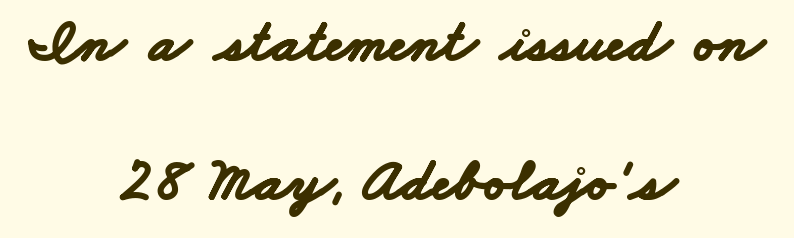
{"serif": "no", "bold": "yes", "weight": "bold", "width": "wide", "stroke_contrast": "low", "x_height": "small", "monospaced": "no", "underline": "no", "align": "center", "line_spacing": "loose", "line_spacing_ratio": 2.32, "letter_spacing": "normal", "letter_spacing_em": 0.0, "glyph_px": 60}
